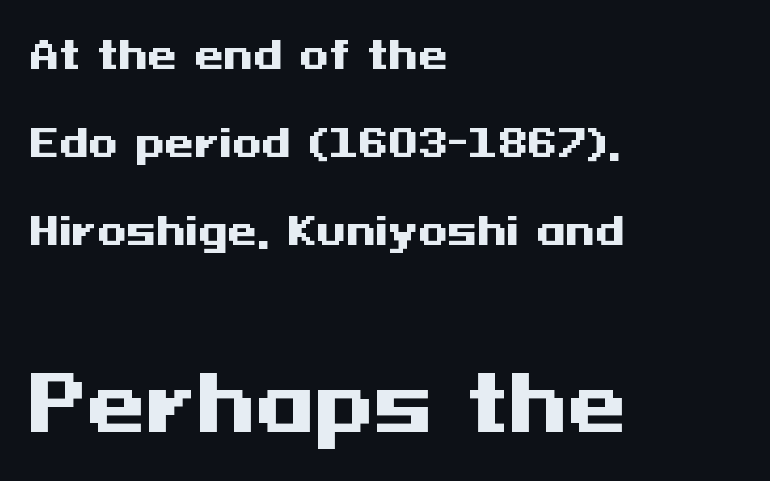
If you measured baseline to baseline, you'd find a long distance. Every letter is thick-stroked: bold, no question. The composition opens small and finishes big. Descenders are the only things crossing below the line.
